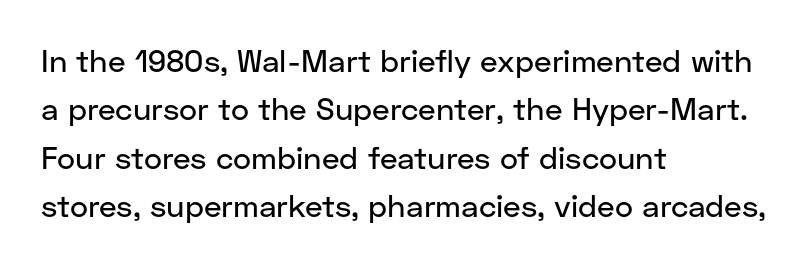
Is there much room between lines? A standard amount, neither cramped nor airy. Style check: upright. The letterforms sit shoulder to shoulder at normal distance. Horizontally, the lines are justified to the leading edge only. Nothing sits at the stroke ends, so this counts as sans-serif.
